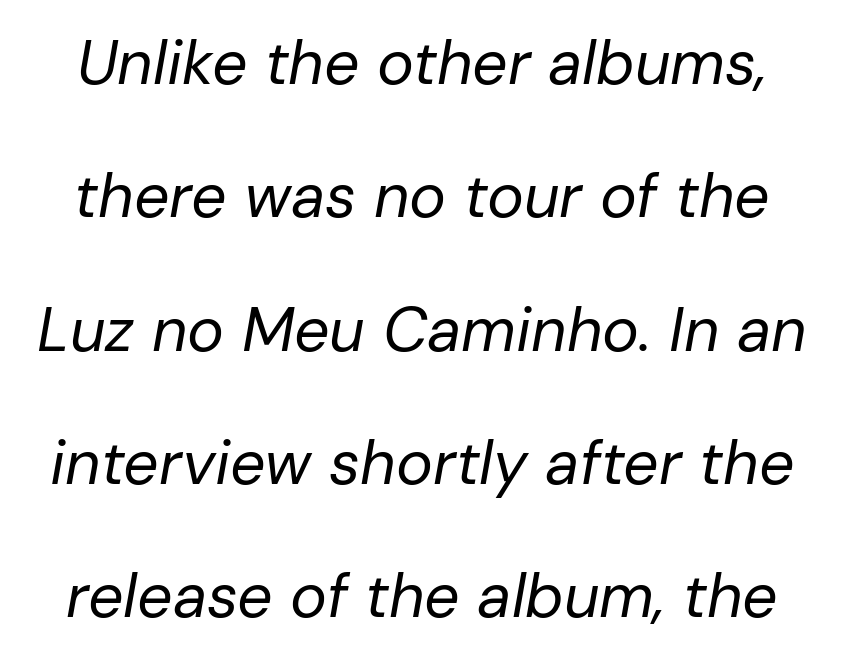
Vertically, the passage feels expansive, rows floating well apart. Type without underlining. Rendered with sloped, italic letterforms. Each letter keeps its own natural width here, so spacing adapts to shape.
